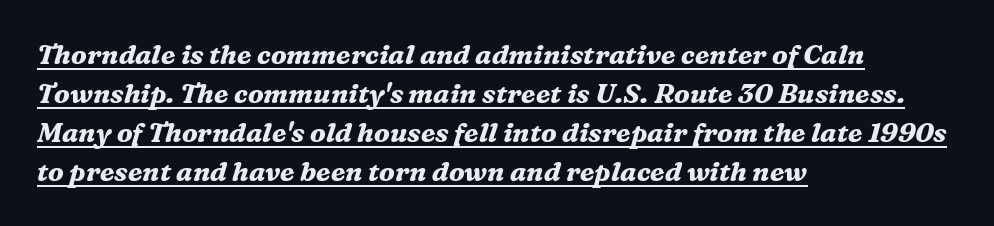
Q: Is the text bold? A: Yes.
Q: Is the text italic (slanted)? A: Yes, it leans right by about 16 degrees.
Q: Is the text underlined? A: Yes.
Q: How is the paragraph aligned? A: Left-aligned.
Q: Is the spacing between letters normal or unusually wide? A: Normal.
Q: Is the spacing between lines tight, normal or loose? A: Normal.
